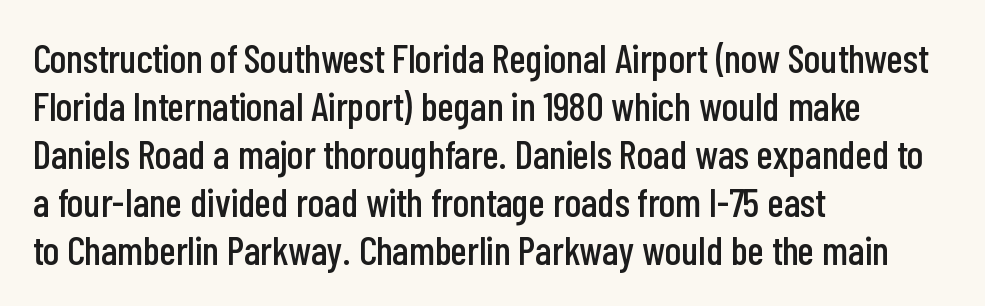
The image shows 40 px condensed sans-serif type, upright; set left-aligned, line spacing 1.2x, normal letter spacing, not underlined; low stroke contrast and a medium x-height.
